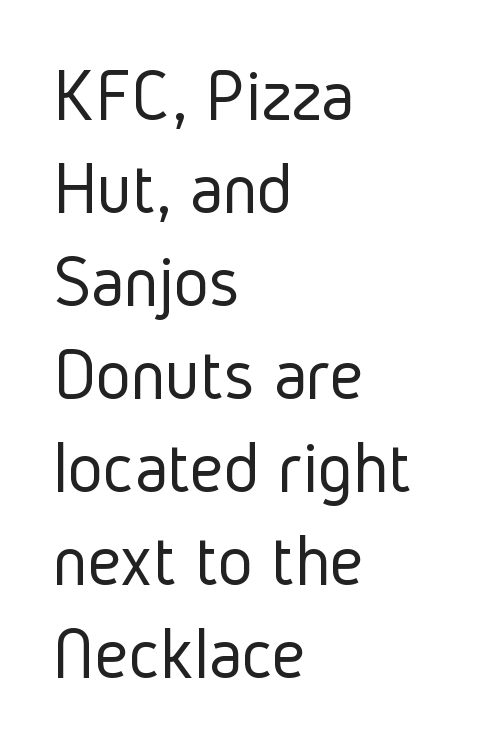
{"serif": "no", "italic": "no", "bold": "no", "weight": "light", "width": "condensed", "stroke_contrast": "low", "x_height": "medium", "monospaced": "no", "underline": "no", "align": "left", "line_spacing_ratio": 1.24, "letter_spacing": "normal", "letter_spacing_em": 0.0, "glyph_px": 75}
